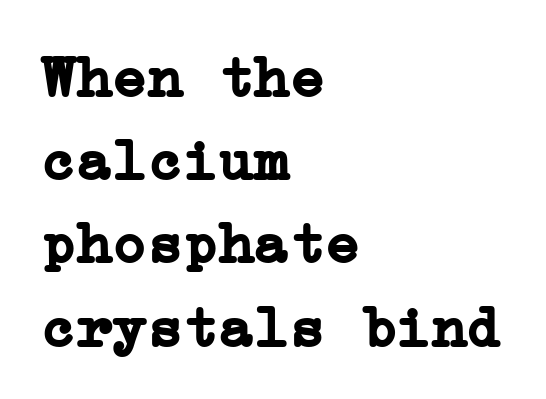
Q: Is the text bold? A: Yes.
Q: Is the text italic (slanted)? A: No, it is upright.
Q: Is the typeface a serif or a sans-serif typeface? A: Serif.
Q: Is the text underlined? A: No.
Q: How is the paragraph aligned? A: Left-aligned.
Q: Is the spacing between letters normal or unusually wide? A: Normal.
Q: Is the spacing between lines tight, normal or loose? A: Normal.
Q: Width (condensed, normal, or wide)? A: Normal.
Q: Stroke contrast? A: Low.
Q: x-height? A: Medium.
